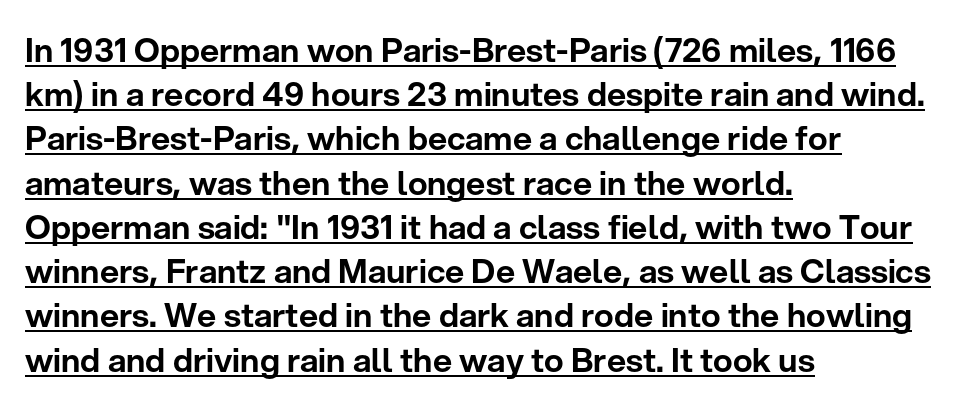
{"serif": "no", "italic": "no", "width": "normal", "stroke_contrast": "low", "x_height": "medium", "monospaced": "no", "underline": "yes", "align": "left", "line_spacing": "normal", "line_spacing_ratio": 1.34, "letter_spacing": "normal", "letter_spacing_em": 0.0, "glyph_px": 33}
